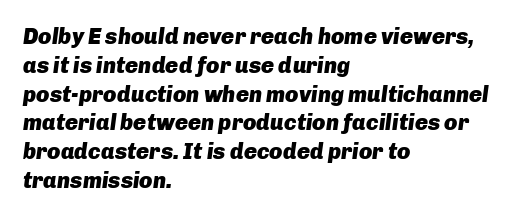
The image shows 22 px bold type, italic (leaning right); set left-aligned, normal line spacing (1.31x), normal letter spacing, not underlined.
